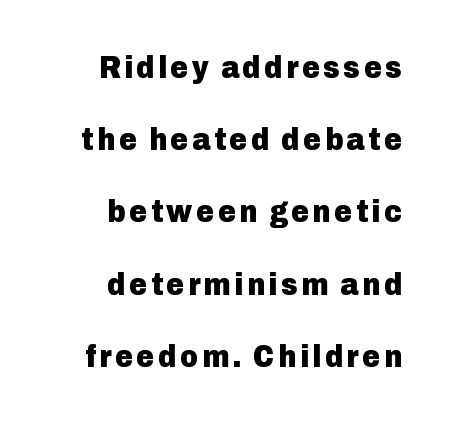
Q: Is the text bold? A: Yes.
Q: Is the text italic (slanted)? A: No, it is upright.
Q: Is the typeface a serif or a sans-serif typeface? A: Sans-serif.
Q: Is the text underlined? A: No.
Q: How is the paragraph aligned? A: Right-aligned.
Q: Is the spacing between lines tight, normal or loose? A: Loose.
Q: Width (condensed, normal, or wide)? A: Normal.
Q: Stroke contrast? A: Low.
Q: x-height? A: Medium.
Q: Monospaced? A: No.
